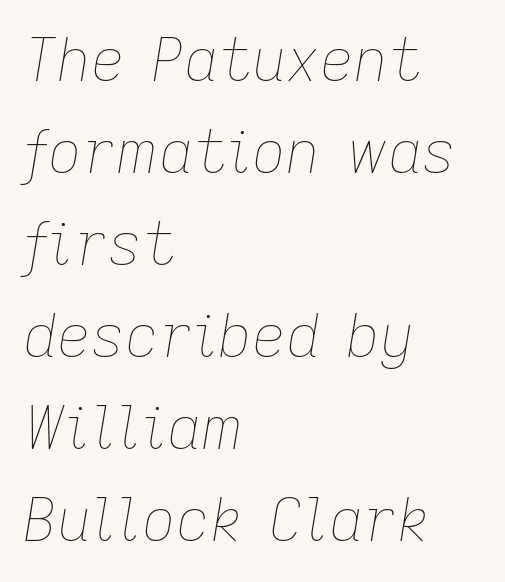
{"italic": "yes", "lean": "right", "slant_degrees": 9, "bold": "no", "weight": "thin", "width": "normal", "stroke_contrast": "low", "x_height": "medium", "monospaced": "no", "underline": "no", "align": "left", "line_spacing": "normal", "line_spacing_ratio": 1.56, "letter_spacing": "normal", "letter_spacing_em": 0.0, "glyph_px": 59}
